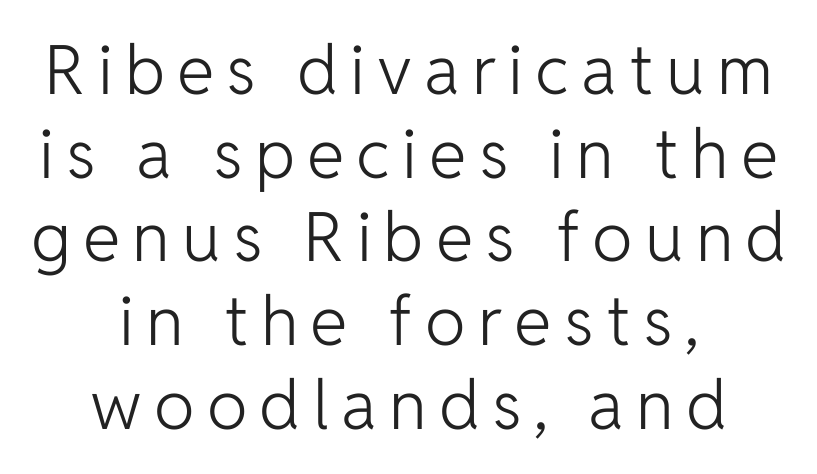
Examine the stroke ends and you'll find no serifs. Looks like regular typesetting: each glyph gets only the width it needs. You can tell it's not italic because the verticals are truly vertical. Which margin do the lines hug? Neither — every line sits in the middle.
